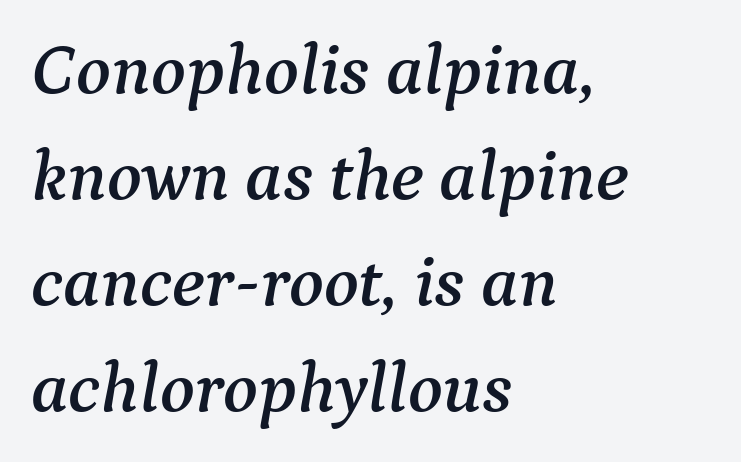
{"serif": "yes", "italic": "yes", "lean": "right", "slant_degrees": 9, "width": "normal", "stroke_contrast": "medium", "x_height": "medium", "monospaced": "no", "underline": "no", "align": "left", "line_spacing": "normal", "line_spacing_ratio": 1.47, "letter_spacing": "normal", "letter_spacing_em": 0.0, "glyph_px": 72}
